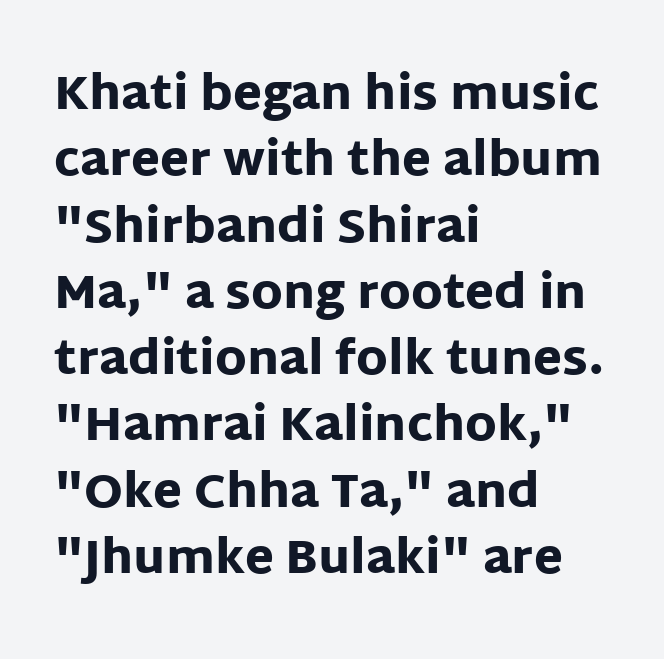
The letters stand upright; this is a roman face. Vertical spacing — default. Caption: multi-line text, flush left, ragged right. On the weight axis this lands at bold, roughly 700. The characters display no serif detailing; their extremities are plain.
